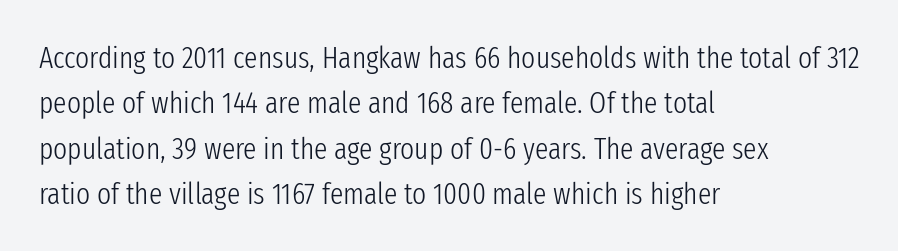
The image shows 30 px light, condensed sans-serif type, upright; set left-aligned, normal line spacing (1.51x), normal letter spacing, not underlined; low stroke contrast and a medium x-height.
